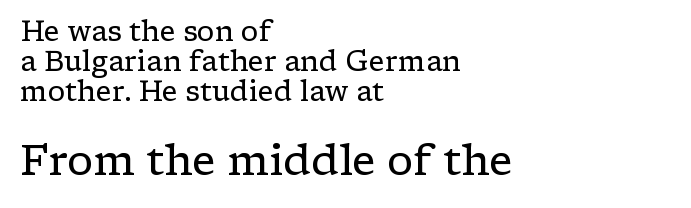
How are the letters spaced? Ordinarily, with no added tracking. The text was rendered using a seriffed face with decorative stroke endings. Closely set lines give the paragraph a compact silhouette. A roman cut, with each character standing at attention. Of the two passages, the one underneath uses the larger point size. Bold? No — there's no thickening of the strokes.
